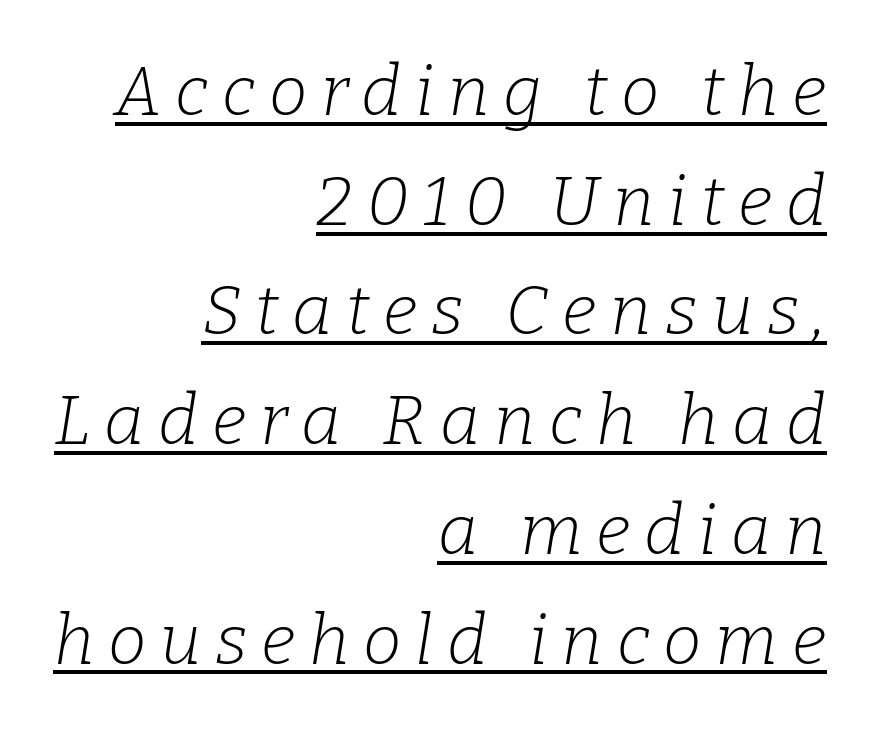
The image shows 69 px light serif type, italic (leaning right); set right-aligned, normal line spacing (1.59x), unusually wide letter spacing (+0.2 em), underlined; low stroke contrast and a medium x-height.
